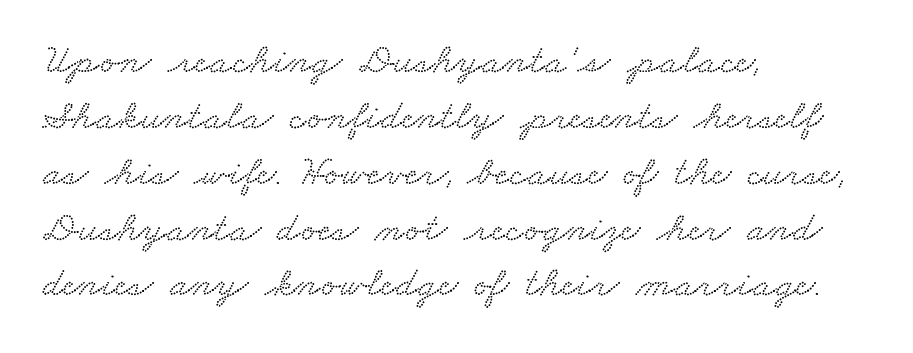
{"serif": "yes", "width": "wide", "stroke_contrast": "low", "x_height": "small", "monospaced": "no", "underline": "no", "align": "left", "line_spacing": "normal", "line_spacing_ratio": 1.33, "letter_spacing": "normal", "letter_spacing_em": 0.0, "glyph_px": 42}
